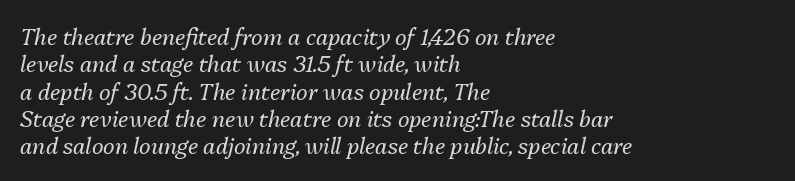
{"italic": "yes", "lean": "right", "slant_degrees": 13, "bold": "no", "underline": "no", "align": "left", "line_spacing_ratio": 1.24, "letter_spacing": "normal", "letter_spacing_em": 0.0, "glyph_px": 22}
